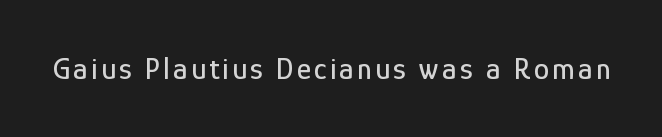
The image shows 31 px condensed sans-serif type, upright; set not underlined; low stroke contrast and a medium x-height.
